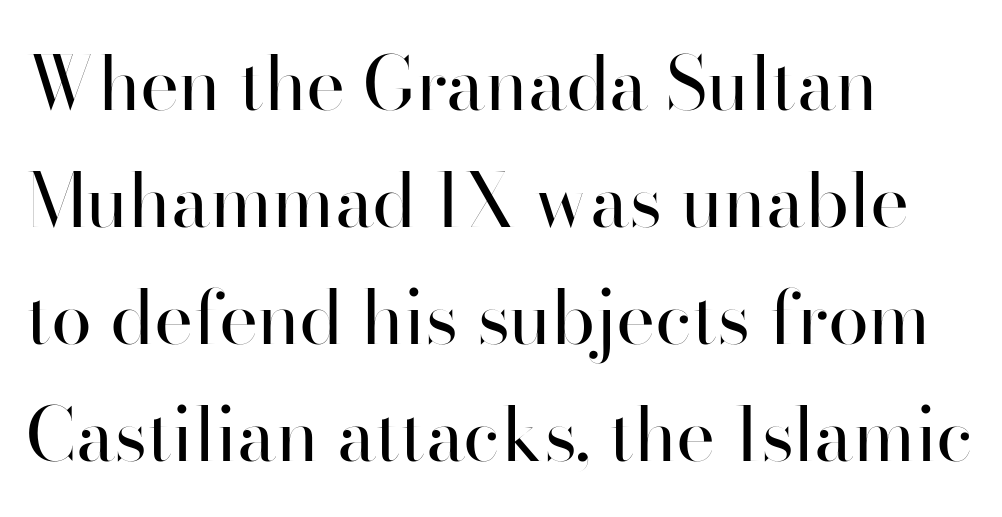
Q: Is the text bold? A: No.
Q: Is the text italic (slanted)? A: No, it is upright.
Q: Is the typeface a serif or a sans-serif typeface? A: Sans-serif.
Q: Is the text underlined? A: No.
Q: How is the paragraph aligned? A: Left-aligned.
Q: Is the spacing between letters normal or unusually wide? A: Normal.
Q: Is the spacing between lines tight, normal or loose? A: Normal.
Q: Width (condensed, normal, or wide)? A: Normal.
Q: Stroke contrast? A: High.
Q: x-height? A: Small.
Q: Monospaced? A: No.
